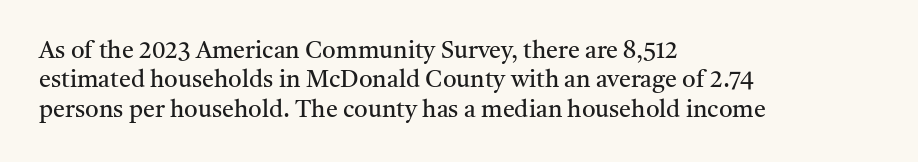
The image shows 24 px text type, upright; set left-aligned, line spacing 1.22x, normal letter spacing, not underlined.
